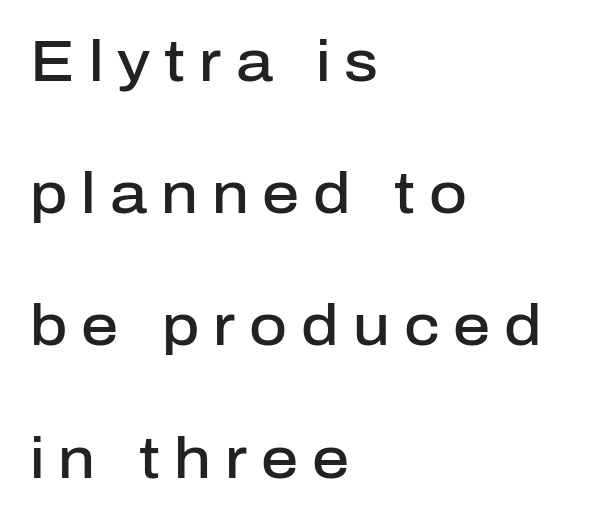
The image shows 58 px semibold sans-serif type, upright; set left-aligned, loose line spacing (2.28x), unusually wide letter spacing (+0.24 em), not underlined; low stroke contrast and a medium x-height.
